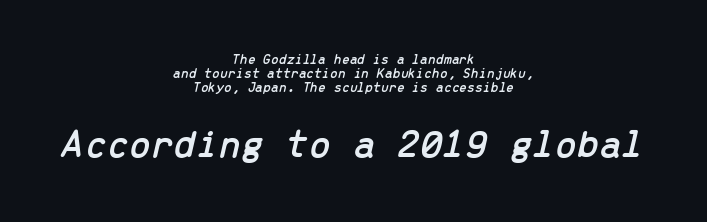
{"italic": "yes", "lean": "right", "slant_degrees": 13, "width": "normal", "stroke_contrast": "low", "x_height": "medium", "monospaced": "yes", "underline": "no", "align": "center", "line_spacing": "tight", "line_spacing_ratio": 1.01, "letter_spacing": "normal", "letter_spacing_em": 0.0, "larger_block": "second", "size_ratio": 2.86, "glyph_px": 40}
